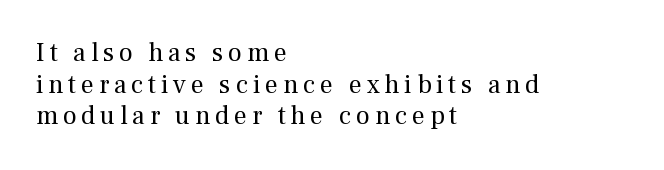
{"italic": "no", "bold": "no", "underline": "no", "align": "left", "line_spacing_ratio": 1.22, "glyph_px": 26}
